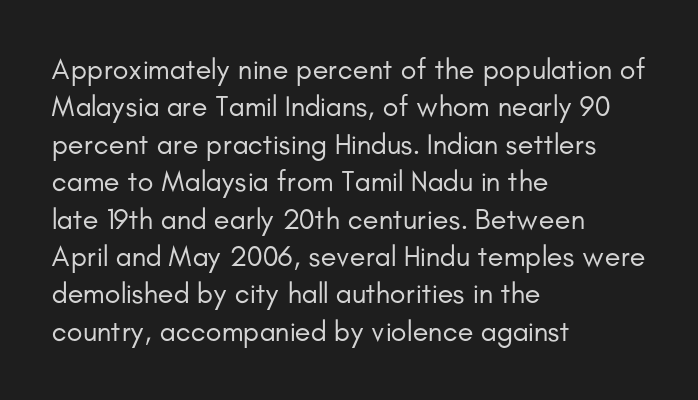
{"serif": "no", "italic": "no", "bold": "no", "weight": "regular", "width": "normal", "stroke_contrast": "low", "x_height": "small", "monospaced": "no", "underline": "no", "align": "left", "line_spacing": "normal", "line_spacing_ratio": 1.29, "letter_spacing": "normal", "letter_spacing_em": 0.0, "glyph_px": 29}
